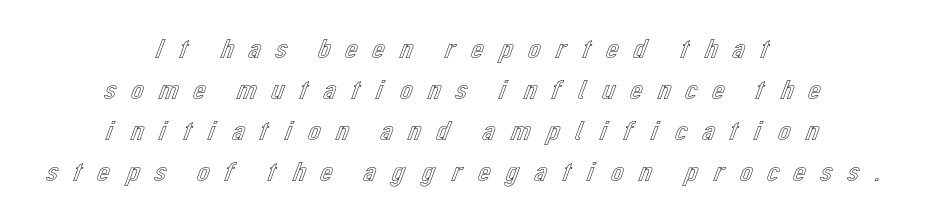
Note the varied advance widths — an 'i' is clearly narrower than an 'm'. These lines are centered, leaving both edges ragged. Type without underlining. This block has exactly the height ordinary leading produces.
